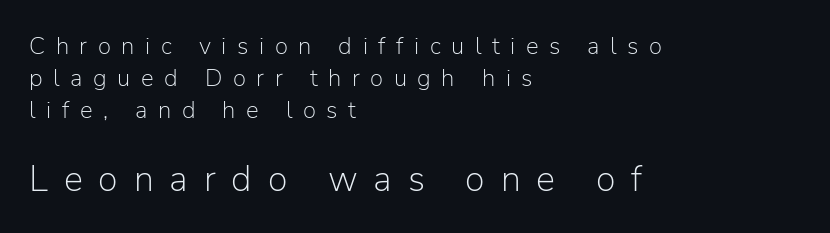
Every row of glyphs begins at an identical x-position on the left. The emphasis by scale lands on block number two, below. The passage shown is not bold in any degree. Underlining? Definitely not there. Each letter's strokes conclude bluntly, with no projecting serifs.
